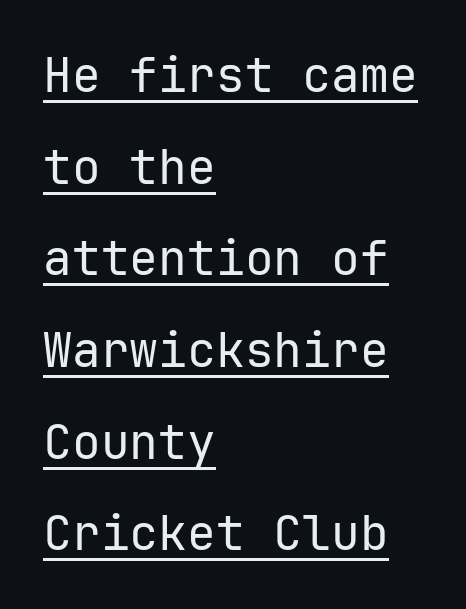
Every stem runs plumb, perpendicular to the baseline. Regarding serifs, this sample does without them. A typesetter would call this zero additional tracking. A typesetter would call this monospace, since all characters share one set width. Regarding leading, the lines here are spaced well apart. Compared with undecorated copy, this sample adds a rule below the words.
